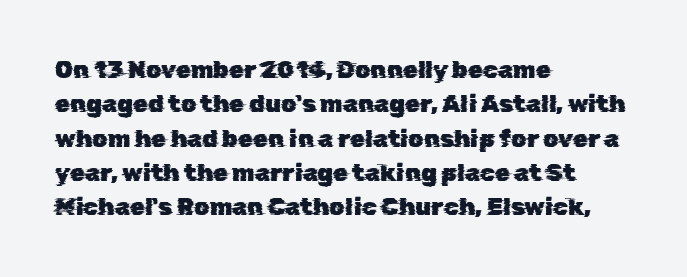
The image shows 24 px text type; set left-aligned, normal line spacing (1.43x), normal letter spacing, not underlined.
